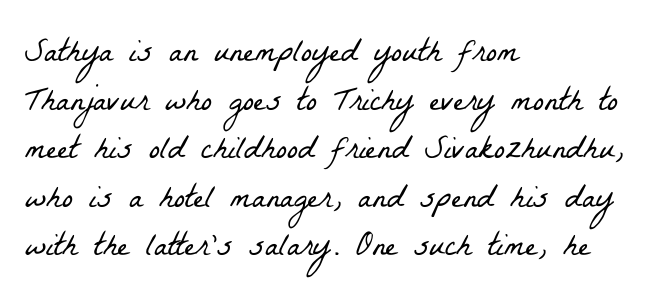
Q: Is the text bold? A: No.
Q: Is the typeface a serif or a sans-serif typeface? A: Serif.
Q: Is the text underlined? A: No.
Q: How is the paragraph aligned? A: Left-aligned.
Q: Is the spacing between letters normal or unusually wide? A: Normal.
Q: Is the spacing between lines tight, normal or loose? A: Normal.
Q: Width (condensed, normal, or wide)? A: Condensed.
Q: Stroke contrast? A: Low.
Q: x-height? A: Medium.
Q: Monospaced? A: No.
